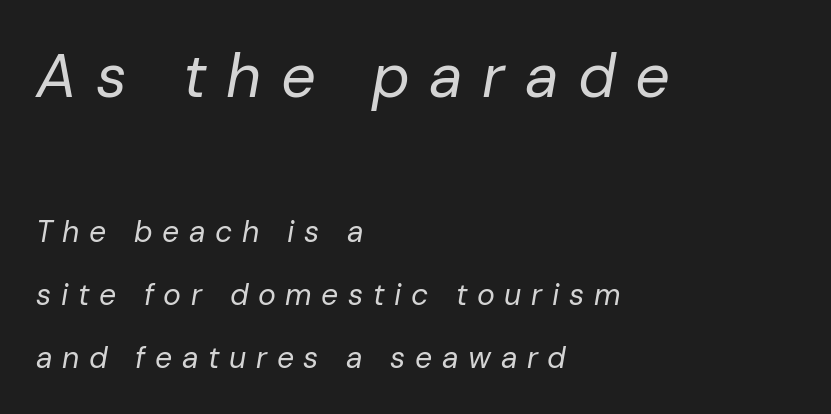
Bare-footed words on every line. The letters look calm and open, with moderate or lighter stems. The passage is arranged the way most books set body copy — flush left. When letters slant like this, we call the style italic.
